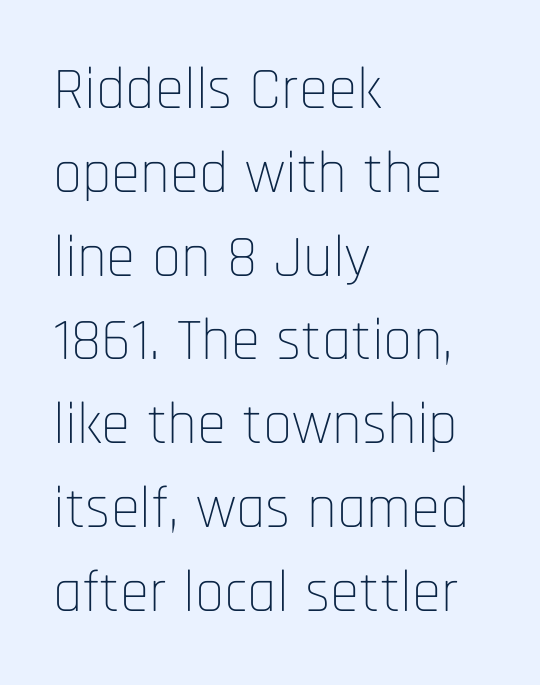
Q: Is the text bold? A: No.
Q: Is the text italic (slanted)? A: No, it is upright.
Q: Is the typeface a serif or a sans-serif typeface? A: Sans-serif.
Q: Is the text underlined? A: No.
Q: How is the paragraph aligned? A: Left-aligned.
Q: Is the spacing between letters normal or unusually wide? A: Normal.
Q: Is the spacing between lines tight, normal or loose? A: Normal.
Q: Width (condensed, normal, or wide)? A: Condensed.
Q: Stroke contrast? A: Low.
Q: x-height? A: Large.
Q: Monospaced? A: No.
